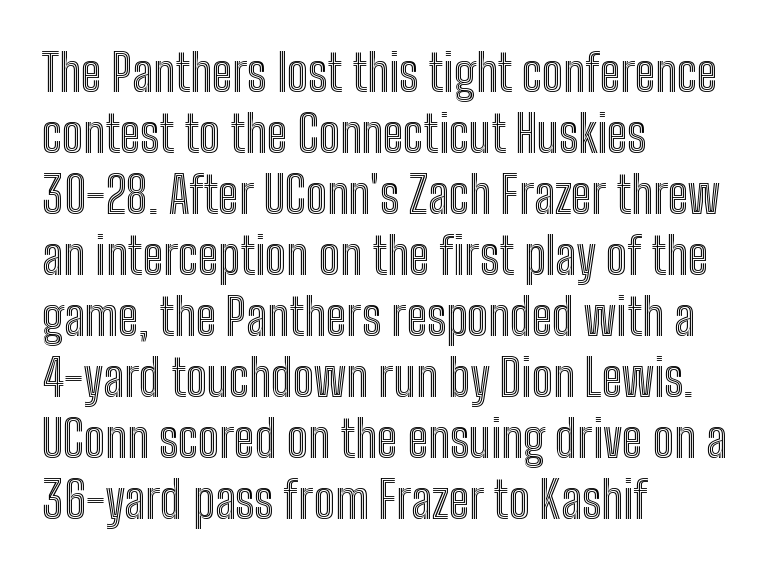
Words appear dense and cohesive because spacing is normal. These lines are rendered in a variable-pitch font. Left-aligned paragraph, ragged on the right. Italic? Not at all — the glyphs are vertical.
